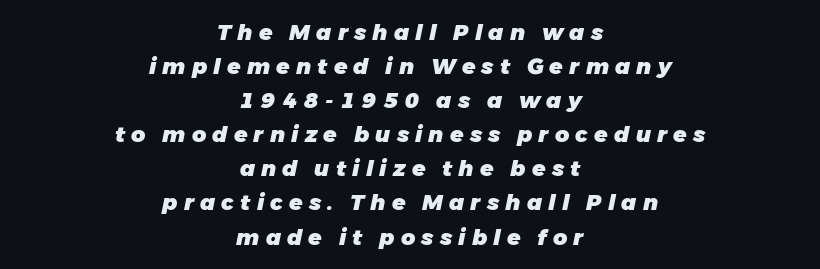
{"italic": "yes", "lean": "right", "slant_degrees": 11, "bold": "yes", "underline": "no", "align": "center", "line_spacing": "normal", "line_spacing_ratio": 1.55, "letter_spacing": "wide", "letter_spacing_em": 0.28, "glyph_px": 22}
